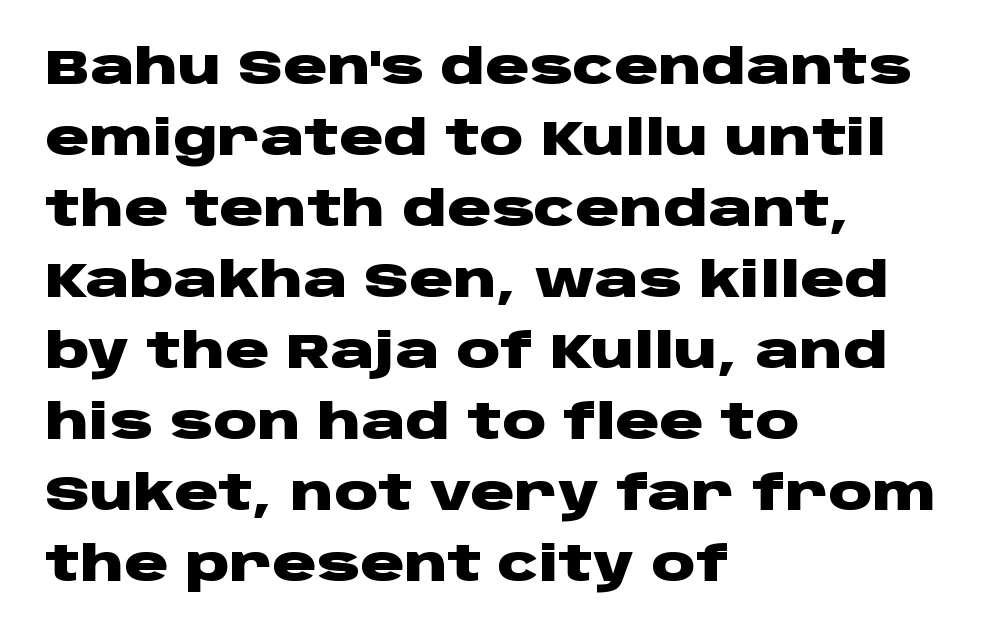
You'd pick this weight for a headline — it's a proper bold. Each row of text sits above clean, open space. Does the copy run flush right? No — it runs flush left. The typography opts for an upright posture over an oblique one. You can tell from the bare stems that sans-serif type was used. Characters follow at the spacing the type designer built in.
